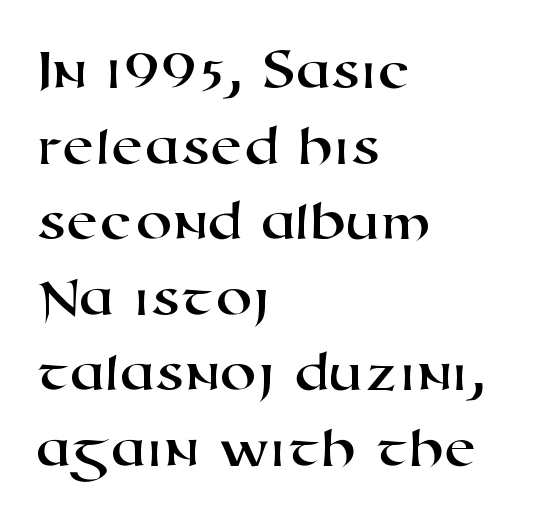
The image shows 59 px wide sans-serif type; set left-aligned, normal line spacing (1.28x), normal letter spacing, not underlined; high stroke contrast and a medium x-height.
